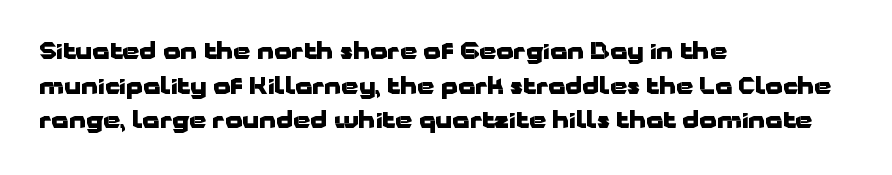
This sample uses an upright cut, with every glyph sitting square on the baseline. Whoever set this chose a conventional vertical rhythm. Students, note that the glyphs here touch the page at normal intervals. Strokes here are thick enough to call this a true bold.
